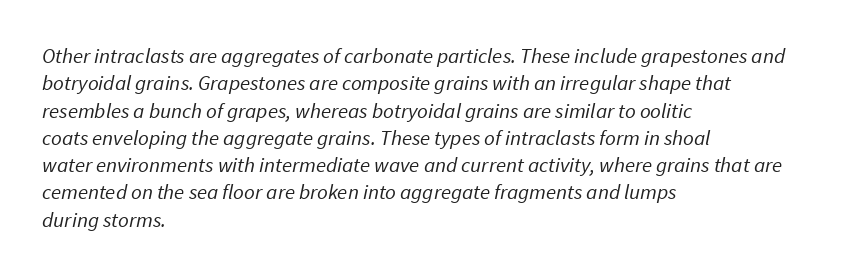
Is there much room between lines? A standard amount, neither cramped nor airy. You could call the tracking neutral — neither tight nor loose. The typesetter chose a ragged-right arrangement here. Only glyphs here, with clear space below each row. The weight would be labelled regular, book, light, or lighter still.
